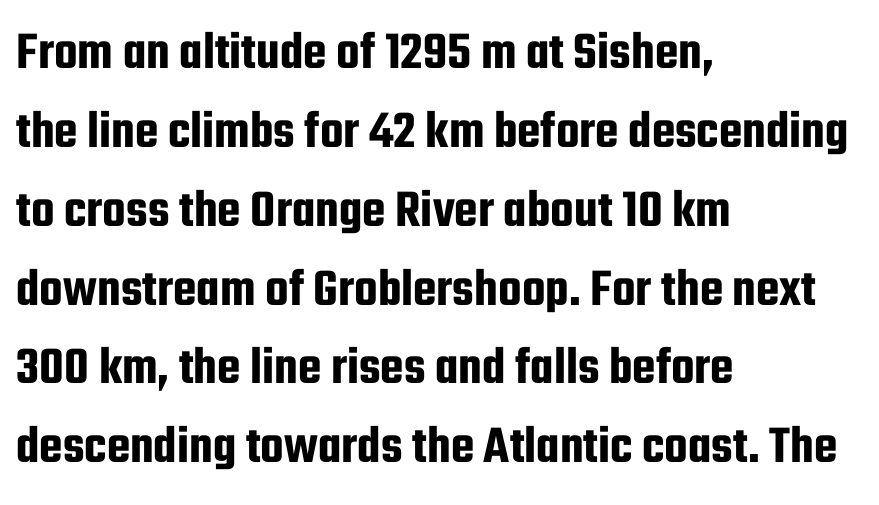
{"serif": "no", "italic": "no", "width": "condensed", "stroke_contrast": "low", "x_height": "medium", "monospaced": "no", "underline": "no", "align": "left", "line_spacing": "normal", "line_spacing_ratio": 1.46, "letter_spacing": "normal", "letter_spacing_em": 0.0, "glyph_px": 54}
